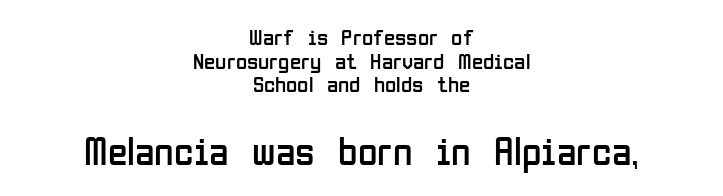
Q: Is the text bold? A: No.
Q: Is the text italic (slanted)? A: No, it is upright.
Q: Is the typeface a serif or a sans-serif typeface? A: Sans-serif.
Q: Is the text underlined? A: No.
Q: How is the paragraph aligned? A: Centered.
Q: Is the spacing between letters normal or unusually wide? A: Normal.
Q: Is the spacing between lines tight, normal or loose? A: Tight.
Q: Which block of text is set in a larger size, the first (top) or the second (bottom)? A: The second (bottom) one.
Q: Width (condensed, normal, or wide)? A: Condensed.
Q: Stroke contrast? A: Low.
Q: x-height? A: Medium.
Q: Monospaced? A: No.
